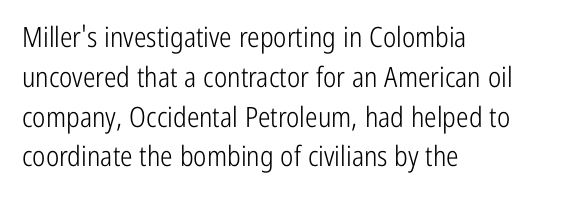
{"serif": "no", "italic": "no", "bold": "no", "weight": "light", "width": "condensed", "stroke_contrast": "low", "x_height": "medium", "monospaced": "no", "underline": "no", "align": "left", "line_spacing": "normal", "line_spacing_ratio": 1.42, "letter_spacing": "normal", "letter_spacing_em": 0.0, "glyph_px": 28}
